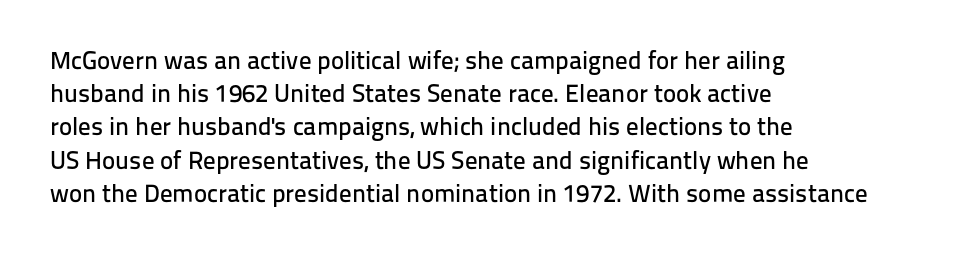
Q: Is the text italic (slanted)? A: No, it is upright.
Q: Is the text underlined? A: No.
Q: How is the paragraph aligned? A: Left-aligned.
Q: Is the spacing between letters normal or unusually wide? A: Normal.
Q: Is the spacing between lines tight, normal or loose? A: Normal.
